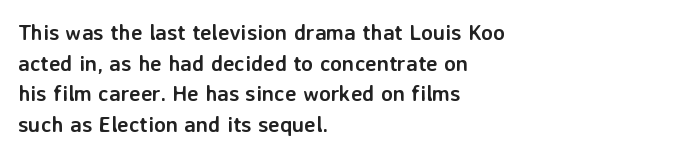
If you drew a line through each stem, it would be perfectly vertical. A normal amount of white space separates one row of letters from the next. Unmarked baselines from the first word to the last. Pretty heavy lettering here — definitely bold. The paragraph has a hard left edge and a soft right edge. These lines keep a tight, regular rhythm from letter to letter.
